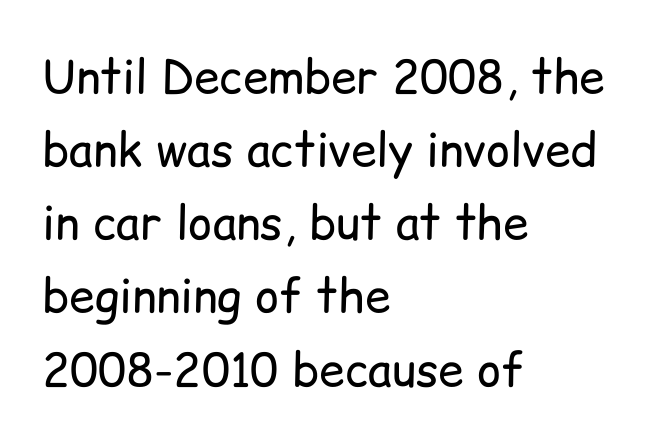
Q: Is the text bold? A: No.
Q: Is the text italic (slanted)? A: No, it is upright.
Q: Is the typeface a serif or a sans-serif typeface? A: Sans-serif.
Q: Is the text underlined? A: No.
Q: How is the paragraph aligned? A: Left-aligned.
Q: Is the spacing between letters normal or unusually wide? A: Normal.
Q: Is the spacing between lines tight, normal or loose? A: Normal.
Q: Width (condensed, normal, or wide)? A: Normal.
Q: Stroke contrast? A: Low.
Q: x-height? A: Medium.
Q: Monospaced? A: No.
